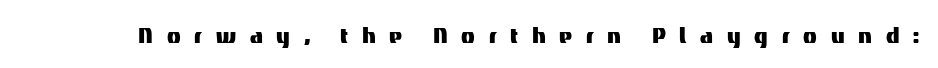
The image shows 28 px sans-serif type, upright; set unusually wide letter spacing (+0.49 em), not underlined; medium stroke contrast and a medium x-height.
